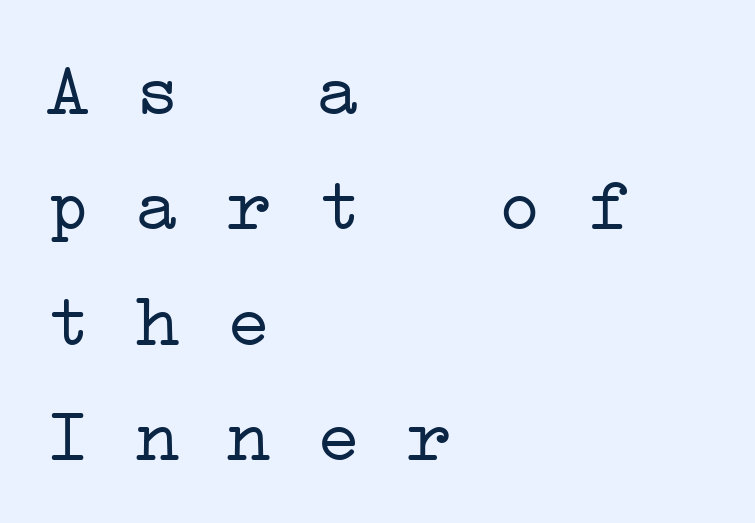
Q: Is the text bold? A: No.
Q: Is the typeface a serif or a sans-serif typeface? A: Serif.
Q: Is the text underlined? A: No.
Q: How is the paragraph aligned? A: Left-aligned.
Q: Is the spacing between letters normal or unusually wide? A: Normal.
Q: Is the spacing between lines tight, normal or loose? A: Normal.
Q: Width (condensed, normal, or wide)? A: Wide.
Q: Stroke contrast? A: Low.
Q: x-height? A: Medium.
Q: Monospaced? A: Yes.
